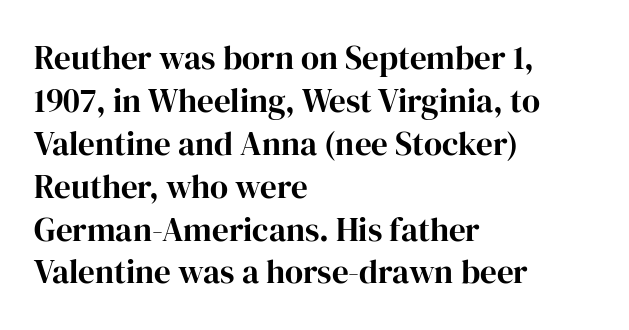
The image shows 33 px serif type, upright; set left-aligned, normal line spacing (1.3x), normal letter spacing, not underlined; high stroke contrast and a medium x-height.
